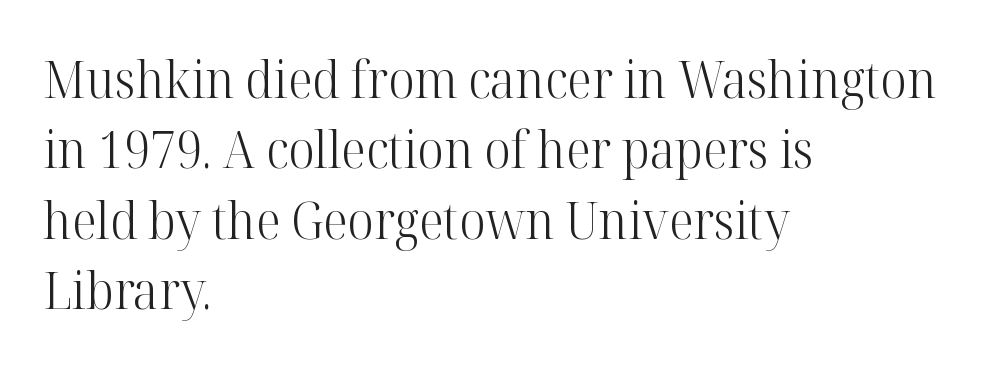
The image shows 51 px light serif type, upright; set left-aligned, normal line spacing (1.38x), normal letter spacing, not underlined; high stroke contrast and a medium x-height.
